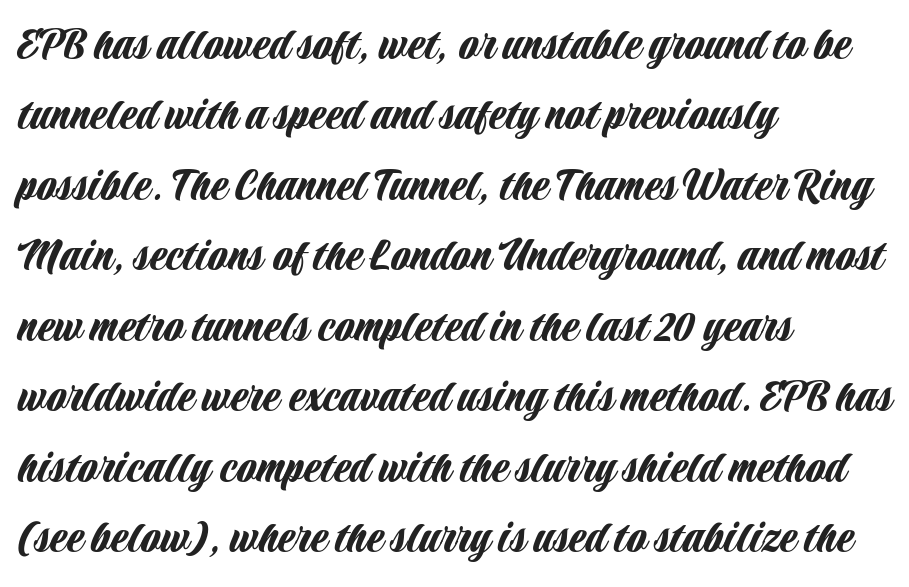
The image shows 50 px condensed sans-serif type; set left-aligned, normal line spacing (1.41x), normal letter spacing, not underlined; low stroke contrast and a large x-height.
